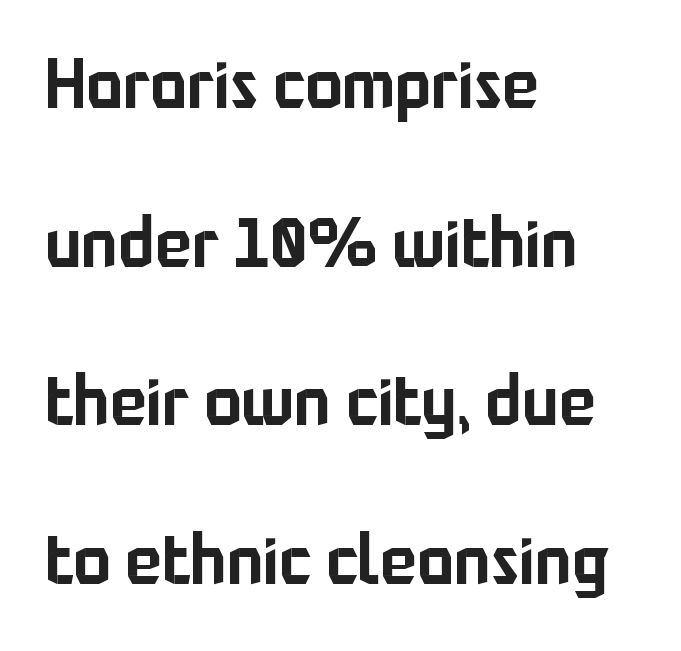
Q: Is the text italic (slanted)? A: No, it is upright.
Q: Is the typeface a serif or a sans-serif typeface? A: Sans-serif.
Q: Is the text underlined? A: No.
Q: How is the paragraph aligned? A: Left-aligned.
Q: Is the spacing between letters normal or unusually wide? A: Normal.
Q: Is the spacing between lines tight, normal or loose? A: Loose.
Q: Width (condensed, normal, or wide)? A: Normal.
Q: Stroke contrast? A: Low.
Q: x-height? A: Medium.
Q: Monospaced? A: No.
